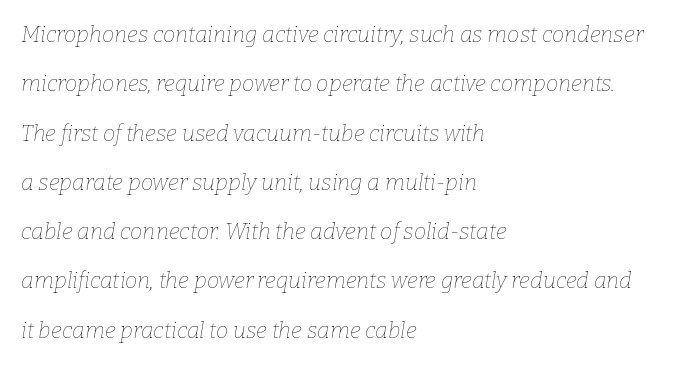
The image shows 22 px text type, italic (leaning right); set left-aligned, loose line spacing (2.24x), normal letter spacing, not underlined.
